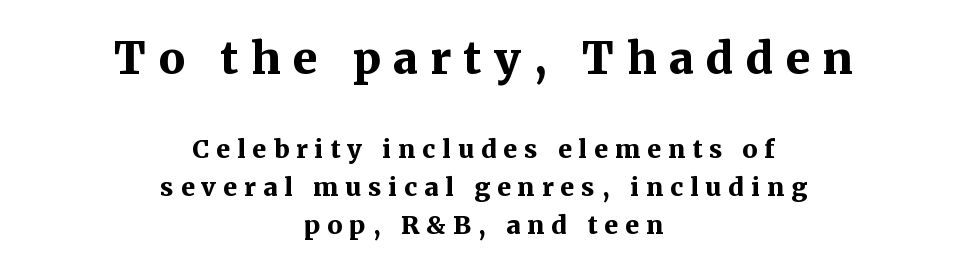
{"serif": "yes", "italic": "no", "bold": "yes", "weight": "bold", "width": "normal", "stroke_contrast": "medium", "x_height": "medium", "monospaced": "no", "underline": "no", "align": "center", "line_spacing": "normal", "line_spacing_ratio": 1.53, "letter_spacing": "wide", "letter_spacing_em": 0.28, "larger_block": "first", "size_ratio": 1.76, "glyph_px": 44}
